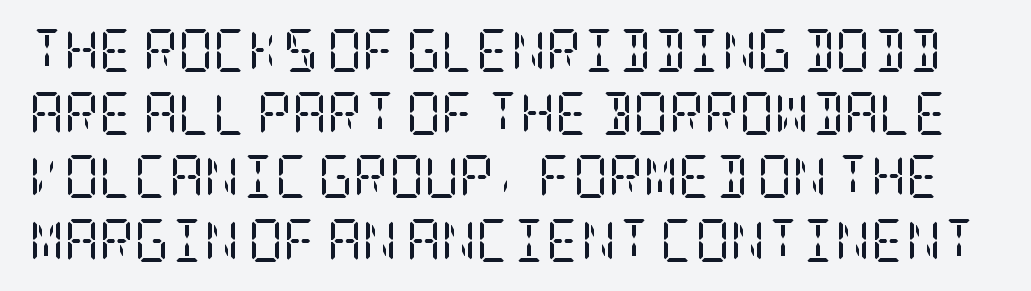
The image shows 43 px regular-weight, condensed serif type, upright; set normal line spacing (1.47x), normal letter spacing, not underlined; low stroke contrast and a large x-height.
